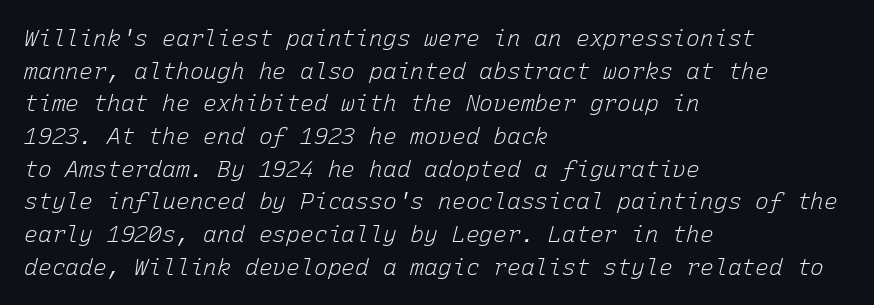
Q: Is the text bold? A: No.
Q: Is the text italic (slanted)? A: Yes, it leans right by about 15 degrees.
Q: Is the text underlined? A: No.
Q: How is the paragraph aligned? A: Left-aligned.
Q: Is the spacing between letters normal or unusually wide? A: Normal.
Q: Is the spacing between lines tight, normal or loose? A: Normal.
